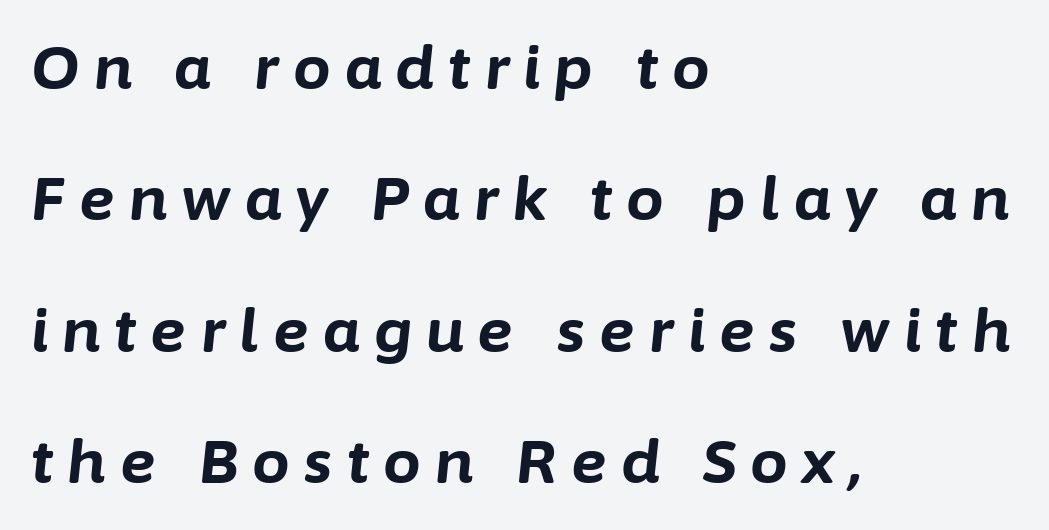
Posture: slanted. The passage shown is typed in a proportional face where columns would drift. Glyph-to-glyph distance is far greater than everyday printed text. Strong, thick strokes mark this as bold type. In terms of leading, this rendering errs on the spacious side.
